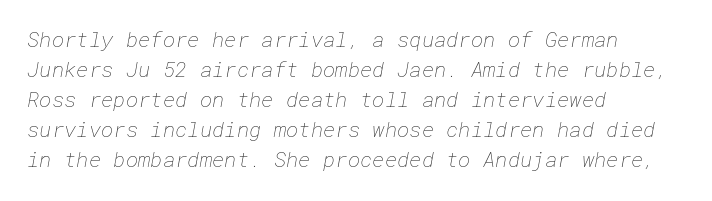
The image shows 21 px text type; set left-aligned, normal line spacing (1.43x), normal letter spacing, not underlined.
